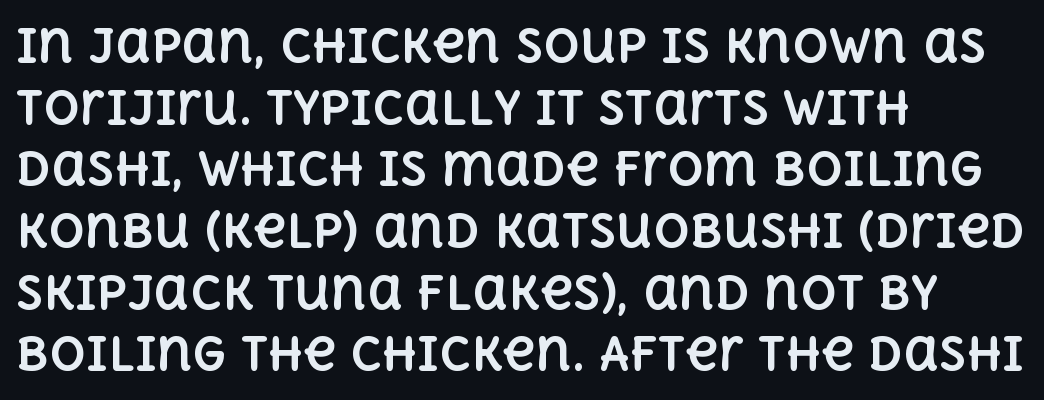
Q: Is the text bold? A: Yes.
Q: Is the text italic (slanted)? A: No, it is upright.
Q: Is the text underlined? A: No.
Q: How is the paragraph aligned? A: Left-aligned.
Q: Is the spacing between letters normal or unusually wide? A: Normal.
Q: Is the spacing between lines tight, normal or loose? A: Normal.
Q: Width (condensed, normal, or wide)? A: Normal.
Q: x-height? A: Large.
Q: Monospaced? A: No.
